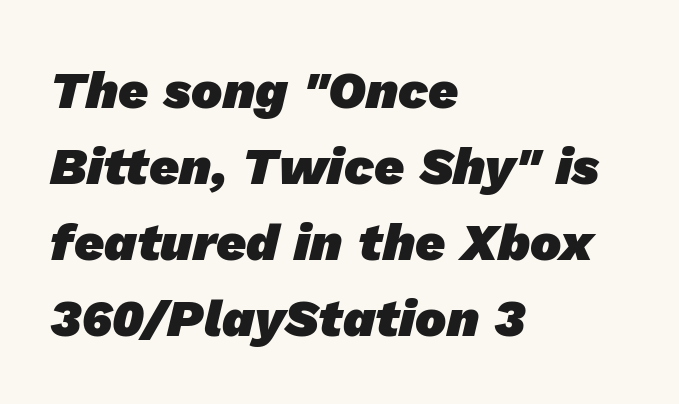
Heavy-handed strokes throughout: this text is bold. Glyph-to-glyph distance matches everyday printed text. If you measured baseline to baseline, you'd find a middling distance. Here the designer chose a conventional face with non-uniform glyph widths. The letters carry no serifs — their stems end cleanly without finishing strokes. A clean baseline with only descenders dipping below it.
